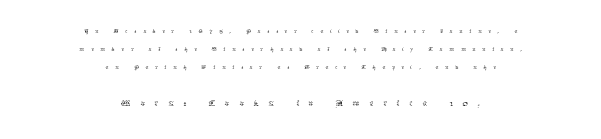
{"italic": "no", "bold": "no", "underline": "no", "align": "center", "line_spacing_ratio": 1.21, "letter_spacing": "wide", "letter_spacing_em": 0.44, "larger_block": "second", "size_ratio": 1.47, "glyph_px": 22}
